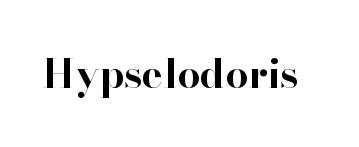
The image shows 40 px bold serif type, upright; set normal letter spacing, not underlined; high stroke contrast and a small x-height.
